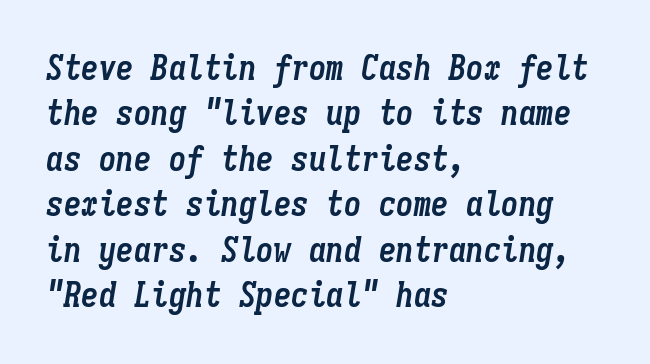
All the whitespace from short lines collects on the right. Words float on clear page, feet unadorned. This sample uses an oblique cut, with every glyph tilted off the vertical. Compared with an ordinary text face, these strokes are far heavier — a full bold.
